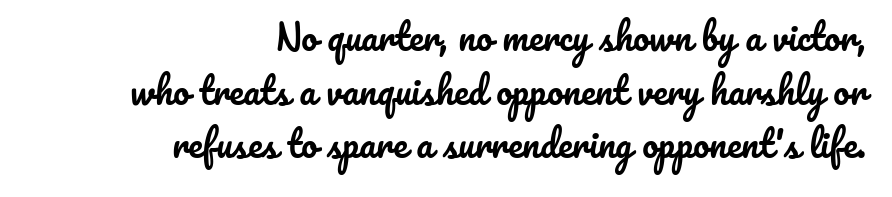
{"width": "normal", "stroke_contrast": "low", "x_height": "small", "monospaced": "no", "underline": "no", "align": "right", "line_spacing": "normal", "line_spacing_ratio": 1.49, "letter_spacing": "normal", "letter_spacing_em": 0.0, "glyph_px": 36}
